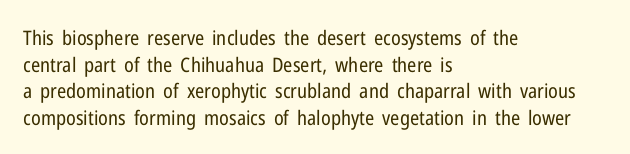
The image shows 20 px text type, upright; set left-aligned, normal line spacing (1.33x), normal letter spacing, not underlined.
